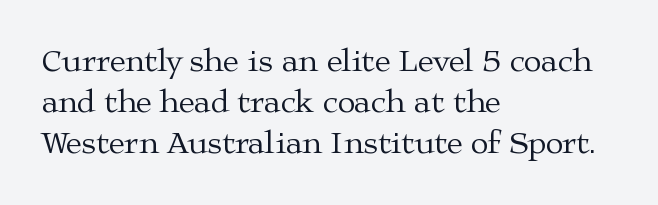
Weight: in the light-to-regular range. Evenly set lines give the paragraph a standard silhouette. Has an underline been added? It has not. Is there any slant? The stems are plumb. Line beginnings align vertically; line endings do not. Tracking here is standard; glyphs follow each other at the usual distance.
